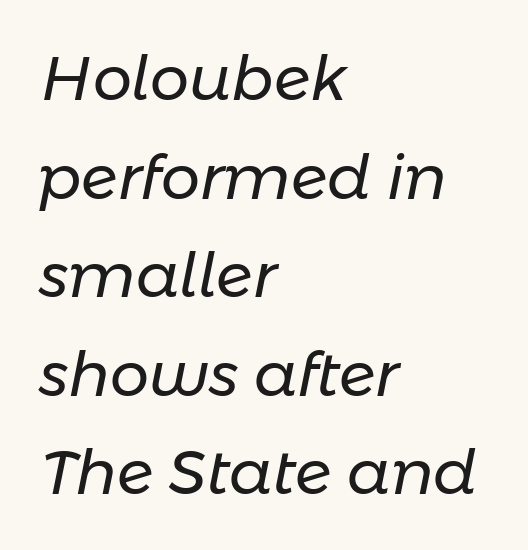
This sample uses plain, unmodified letter spacing. Every row of glyphs begins at an identical x-position on the left. The letters advance in unequal steps, a hallmark of proportional type. Reading down the column, the eye jumps a familiar distance to each next line. The typeface has the unassuming heft of standard copy or less.
